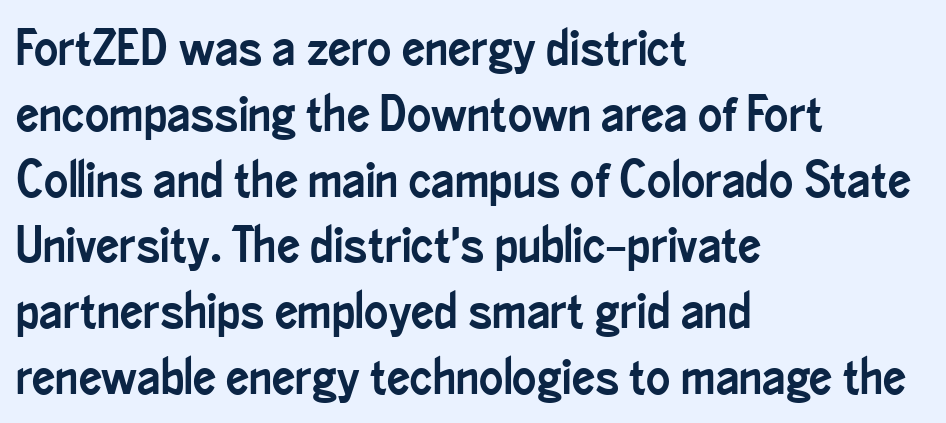
{"serif": "no", "italic": "no", "width": "condensed", "stroke_contrast": "low", "x_height": "small", "monospaced": "no", "underline": "no", "align": "left", "line_spacing": "normal", "line_spacing_ratio": 1.29, "letter_spacing": "normal", "letter_spacing_em": 0.0, "glyph_px": 51}
